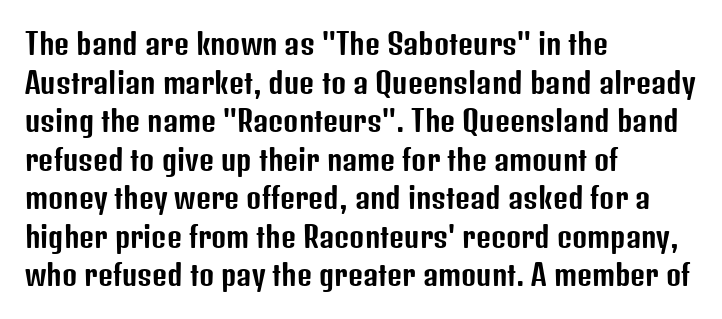
The image shows 29 px condensed sans-serif type, upright; set left-aligned, normal line spacing (1.33x), normal letter spacing, not underlined; low stroke contrast and a medium x-height.
